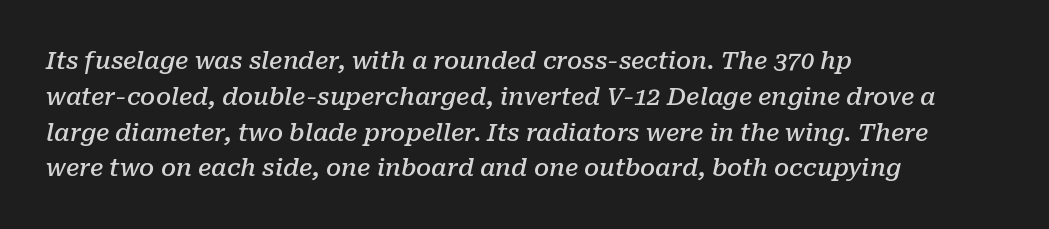
Q: Is the text bold? A: Semi-bold.
Q: Is the text italic (slanted)? A: Yes, it leans right by about 10 degrees.
Q: Is the text underlined? A: No.
Q: How is the paragraph aligned? A: Left-aligned.
Q: Is the spacing between letters normal or unusually wide? A: Normal.
Q: Is the spacing between lines tight, normal or loose? A: Normal.
